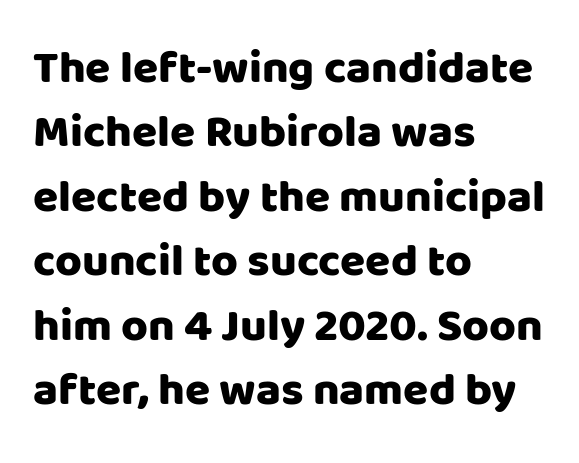
Q: Is the text italic (slanted)? A: No, it is upright.
Q: Is the typeface a serif or a sans-serif typeface? A: Sans-serif.
Q: Is the text underlined? A: No.
Q: How is the paragraph aligned? A: Left-aligned.
Q: Is the spacing between letters normal or unusually wide? A: Normal.
Q: Is the spacing between lines tight, normal or loose? A: Normal.
Q: Width (condensed, normal, or wide)? A: Normal.
Q: Stroke contrast? A: Low.
Q: x-height? A: Large.
Q: Monospaced? A: No.
